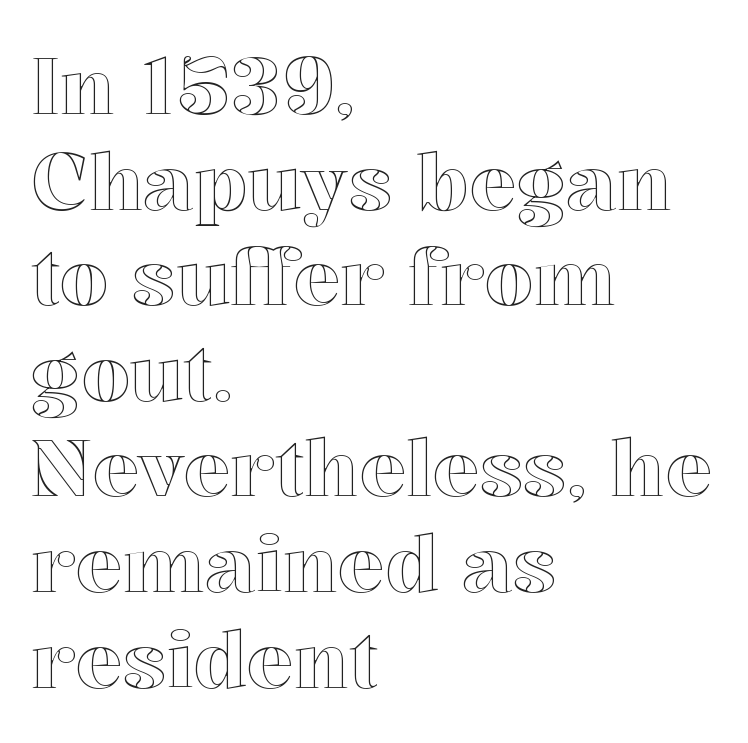
The image shows 79 px text type, upright; set left-aligned, line spacing 1.21x, normal letter spacing, not underlined; a medium x-height.
